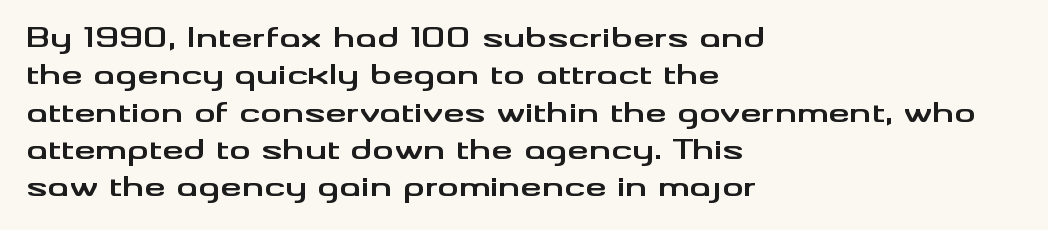
It's the straight-up-and-down kind of type. The lines are quadded left. Letter spacing: default. Rule under the text: the space is simply empty. The space between consecutive lines is moderate. Notice how thick the strokes are: this is what a full bold looks like.
